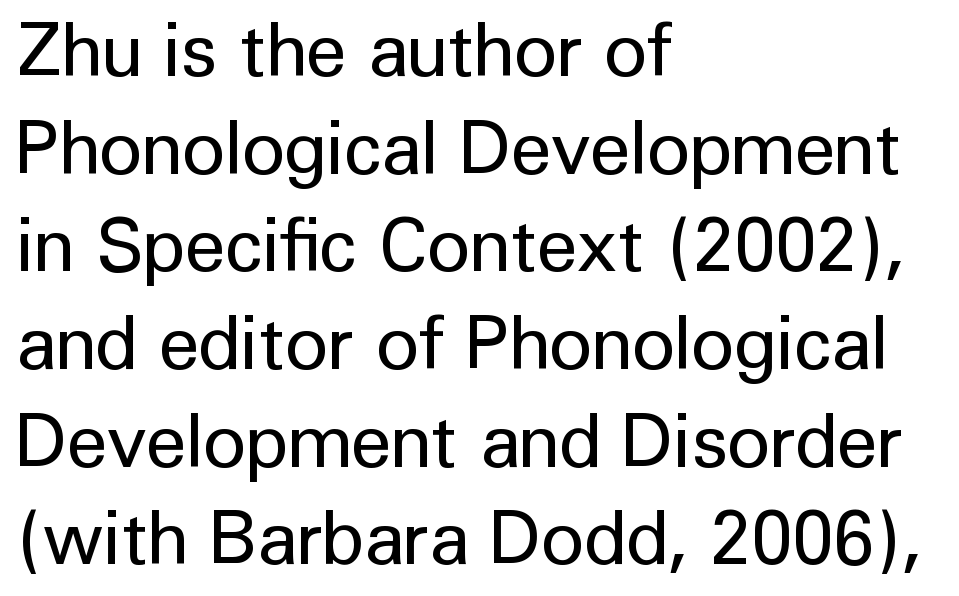
Do the characters align in a grid? No, the font is proportional. There is no visible air inserted between adjacent glyphs. The strip under each line holds only bare page. The typesetting does not lean heavy: it is not bold.
